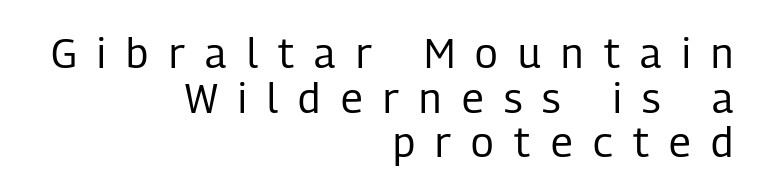
The passage shown is typed in a proportional face where columns would drift. Is this a sans? Yes — the strokes have no serifs. Notice how the passage keeps a crisp vertical edge on the right only. The passage shown has open, widely tracked lettering throughout. Ordinary non-slanted type is in use.
